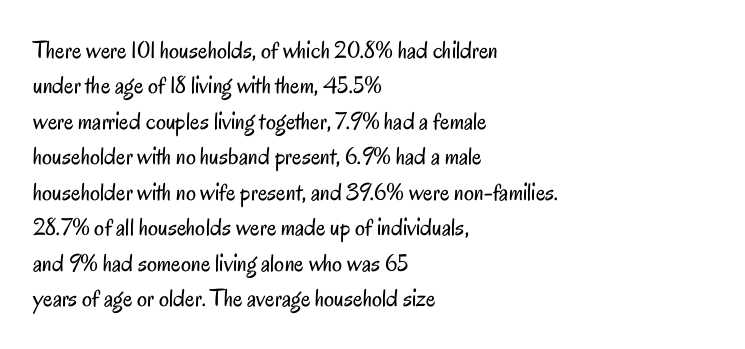
{"italic": "no", "bold": "no", "underline": "no", "align": "left", "line_spacing": "normal", "line_spacing_ratio": 1.42, "letter_spacing": "normal", "letter_spacing_em": 0.0, "glyph_px": 25}
